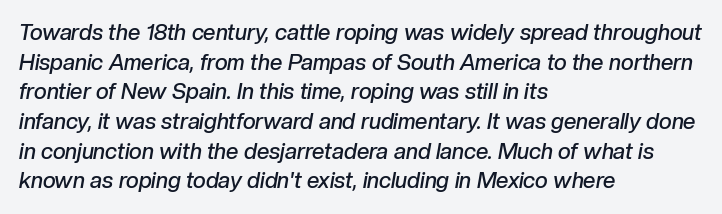
The image shows 22 px text type, italic (leaning right); set left-aligned, normal line spacing (1.35x), normal letter spacing, not underlined.
